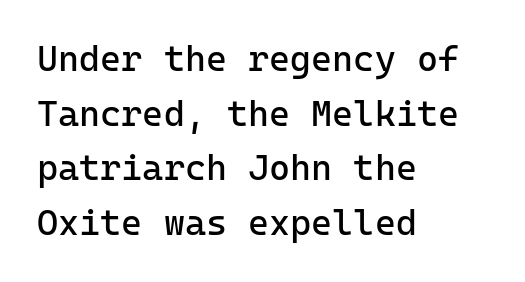
The image shows 36 px regular-weight sans-serif type, upright, monospaced; set left-aligned, normal line spacing (1.52x), normal letter spacing, not underlined; low stroke contrast and a medium x-height.
